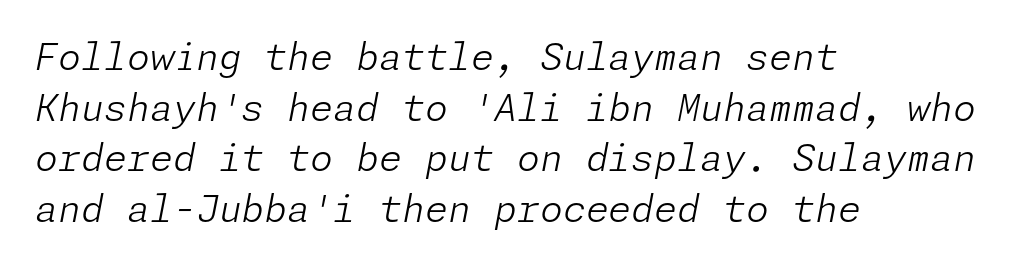
{"italic": "yes", "lean": "right", "slant_degrees": 11, "bold": "no", "weight": "light", "width": "normal", "stroke_contrast": "low", "x_height": "medium", "underline": "no", "align": "left", "line_spacing": "normal", "line_spacing_ratio": 1.37, "letter_spacing": "normal", "letter_spacing_em": 0.0, "glyph_px": 37}
